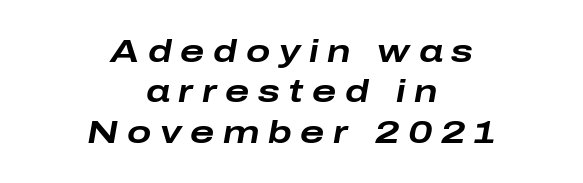
Q: Is the text bold? A: Yes.
Q: Is the text italic (slanted)? A: Yes, it leans right by about 10 degrees.
Q: Is the text underlined? A: No.
Q: How is the paragraph aligned? A: Centered.
Q: Is the spacing between letters normal or unusually wide? A: Unusually wide.
Q: Is the spacing between lines tight, normal or loose? A: Normal.
Q: Width (condensed, normal, or wide)? A: Wide.
Q: Stroke contrast? A: Low.
Q: x-height? A: Medium.
Q: Monospaced? A: No.
